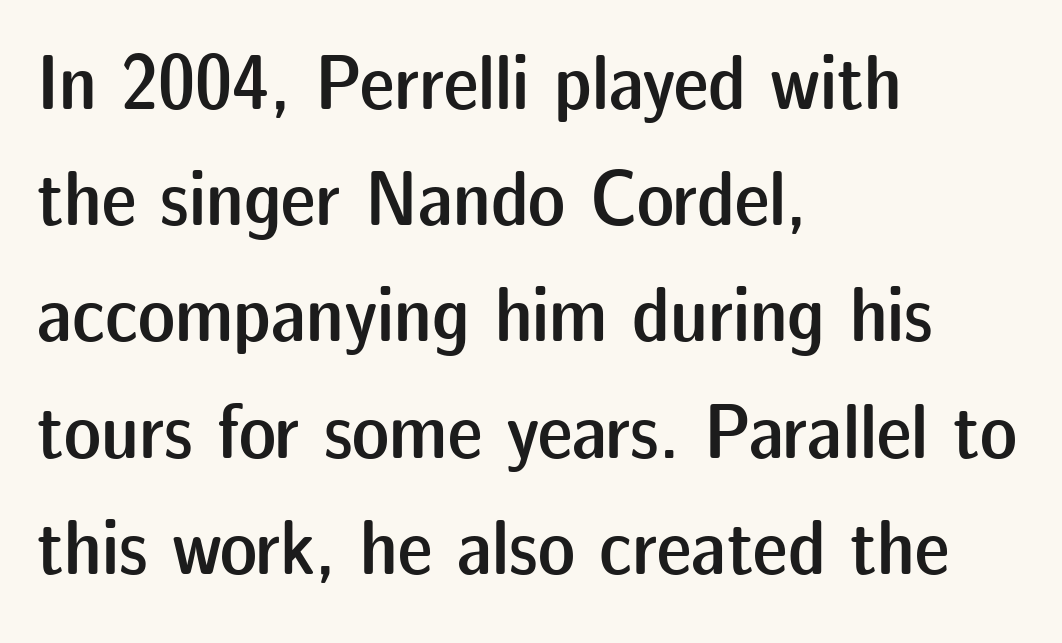
The image shows 78 px semibold sans-serif type, upright; set left-aligned, normal line spacing (1.49x), normal letter spacing, not underlined; low stroke contrast and a medium x-height.
